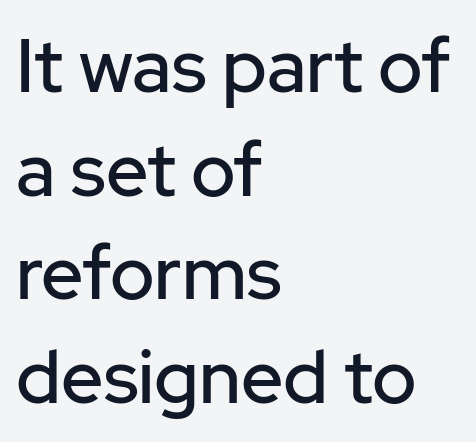
Q: Is the text italic (slanted)? A: No, it is upright.
Q: Is the typeface a serif or a sans-serif typeface? A: Sans-serif.
Q: Is the text underlined? A: No.
Q: How is the paragraph aligned? A: Left-aligned.
Q: Is the spacing between letters normal or unusually wide? A: Normal.
Q: Is the spacing between lines tight, normal or loose? A: Normal.
Q: Width (condensed, normal, or wide)? A: Normal.
Q: Stroke contrast? A: Low.
Q: x-height? A: Medium.
Q: Monospaced? A: No.
